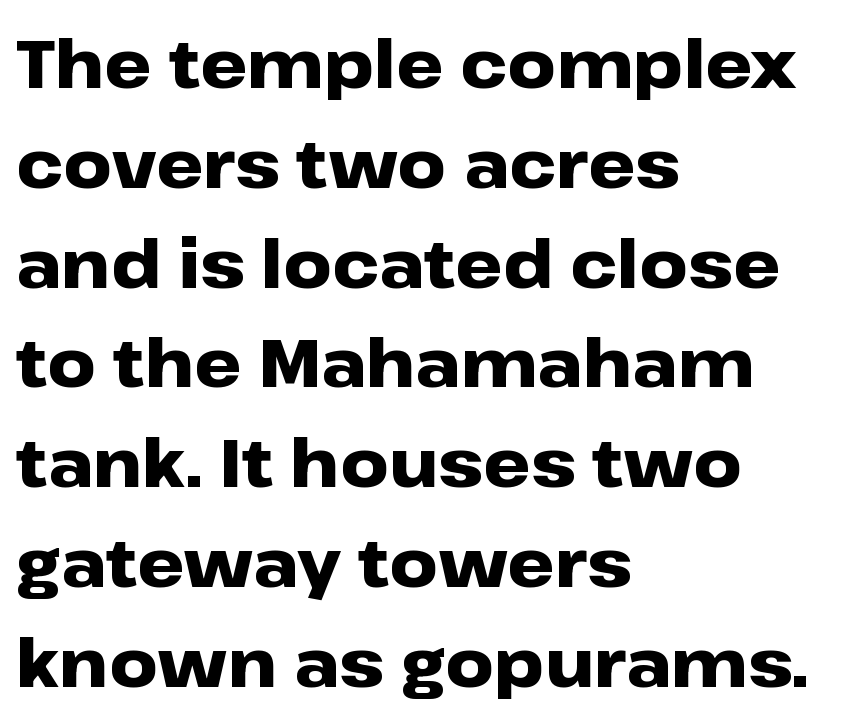
Q: Is the text bold? A: Yes.
Q: Is the text italic (slanted)? A: No, it is upright.
Q: Is the typeface a serif or a sans-serif typeface? A: Sans-serif.
Q: Is the text underlined? A: No.
Q: How is the paragraph aligned? A: Left-aligned.
Q: Is the spacing between letters normal or unusually wide? A: Normal.
Q: Is the spacing between lines tight, normal or loose? A: Normal.
Q: Width (condensed, normal, or wide)? A: Wide.
Q: Stroke contrast? A: Low.
Q: x-height? A: Medium.
Q: Monospaced? A: No.
